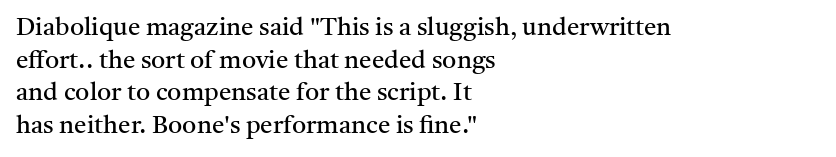
The image shows 25 px text type, upright; set left-aligned, normal line spacing (1.31x), normal letter spacing, not underlined.
